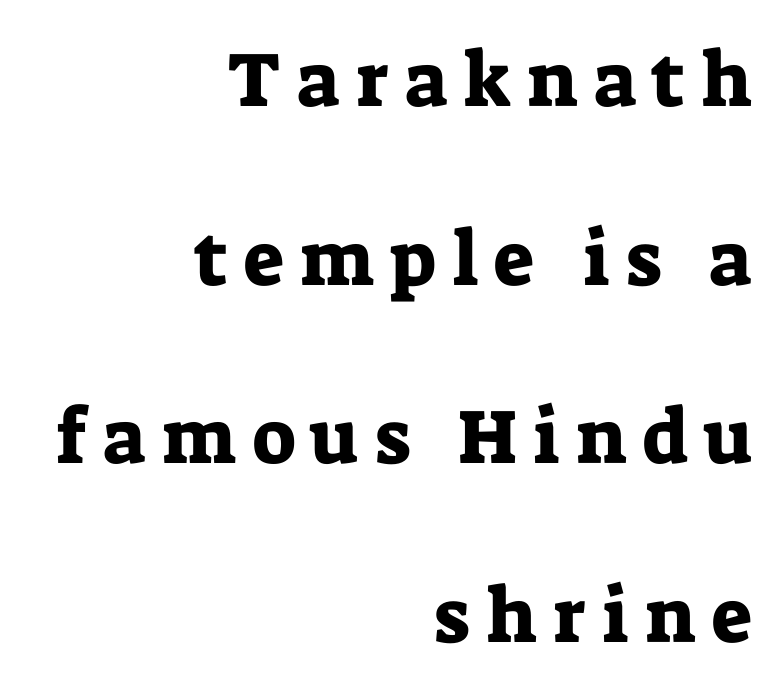
The image shows 77 px serif type, upright; set right-aligned, loose line spacing (2.32x), unusually wide letter spacing (+0.21 em), not underlined; low stroke contrast and a medium x-height.
